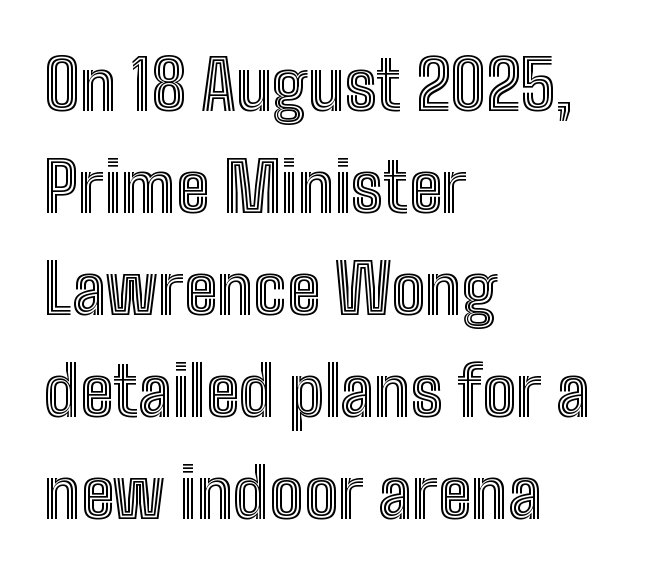
Q: Is the text italic (slanted)? A: No, it is upright.
Q: Is the text underlined? A: No.
Q: How is the paragraph aligned? A: Left-aligned.
Q: Is the spacing between letters normal or unusually wide? A: Normal.
Q: Is the spacing between lines tight, normal or loose? A: Normal.
Q: Width (condensed, normal, or wide)? A: Condensed.
Q: x-height? A: Medium.
Q: Monospaced? A: No.
